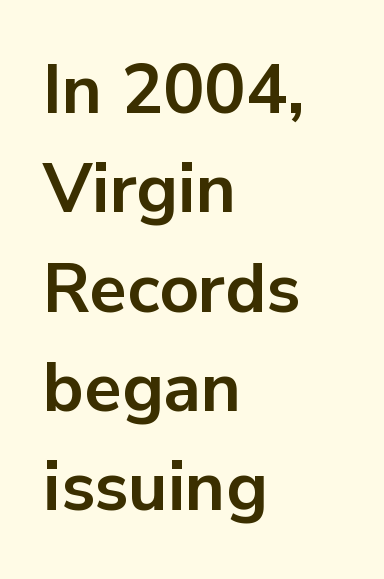
Q: Is the text bold? A: Yes.
Q: Is the text italic (slanted)? A: No, it is upright.
Q: Is the typeface a serif or a sans-serif typeface? A: Sans-serif.
Q: Is the text underlined? A: No.
Q: How is the paragraph aligned? A: Left-aligned.
Q: Is the spacing between letters normal or unusually wide? A: Normal.
Q: Is the spacing between lines tight, normal or loose? A: Normal.
Q: Width (condensed, normal, or wide)? A: Normal.
Q: Stroke contrast? A: Low.
Q: x-height? A: Medium.
Q: Monospaced? A: No.
